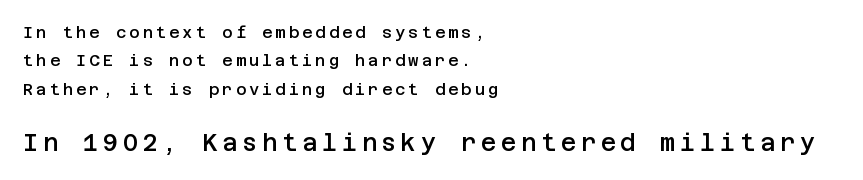
{"italic": "no", "bold": "semi", "underline": "no", "align": "left", "line_spacing_ratio": 1.78, "larger_block": "second", "size_ratio": 1.5, "glyph_px": 24}
